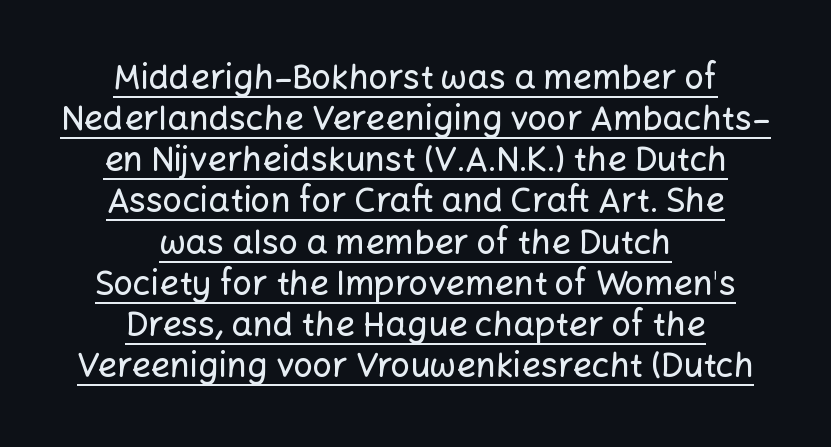
A typographer would call this underscored text. The letters stand straight up with perfectly vertical stems. Note: no serifs on the glyphs. Where is the straight margin? There isn't one; the lines are centered.
